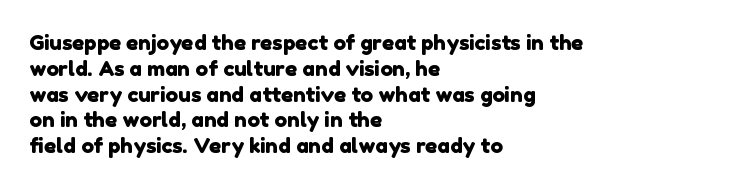
You could call the tracking neutral — neither tight nor loose. The glyphs are unaccompanied by any horizontal stroke below them. Each line starts at the same left margin while the right side varies.
